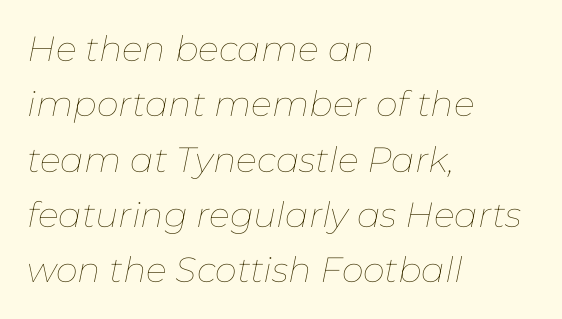
The weight tops out at a normal text grade. The typesetter chose a ragged-right arrangement here. In terms of letterspacing, this is plain default setting. Character widths vary here, with narrow letters taking less room than wide ones. You can tell it's italic because the verticals aren't actually vertical.
